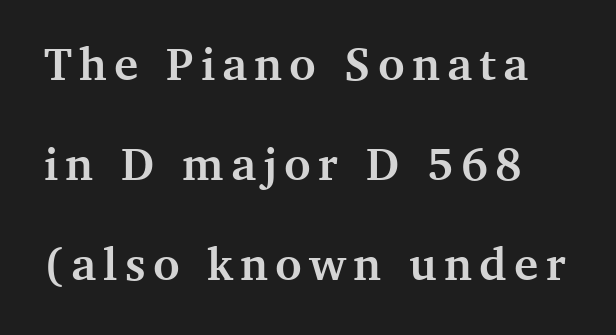
{"serif": "yes", "italic": "no", "bold": "yes", "weight": "semibold", "width": "normal", "stroke_contrast": "medium", "x_height": "medium", "monospaced": "no", "underline": "no", "line_spacing": "loose", "line_spacing_ratio": 2.17, "glyph_px": 46}
